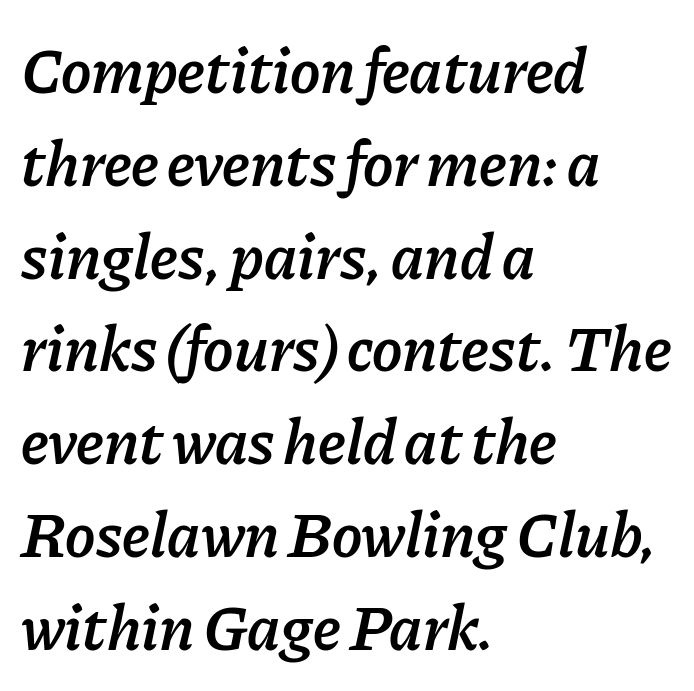
The image shows 64 px semibold type, italic (leaning right); set left-aligned, normal line spacing (1.45x), normal letter spacing, not underlined; low stroke contrast and a medium x-height.
